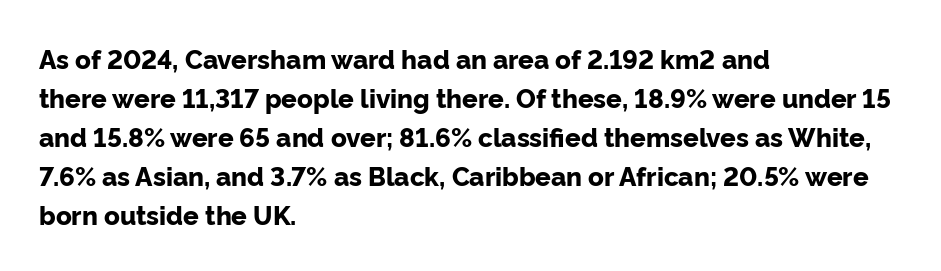
Successive baselines arrive at the customary interval. Nope, not italic — everything's standing straight. Stroke thickness is high; the sample reads as a true bold. Line starts are locked; line ends wander. Clear beneath every line of the passage. The line texture is even and compact thanks to regular tracking.
